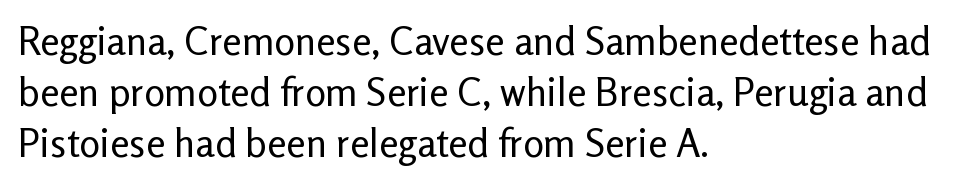
The image shows 39 px regular-weight sans-serif type, upright; set left-aligned, normal line spacing (1.31x), normal letter spacing, not underlined; low stroke contrast and a medium x-height.
